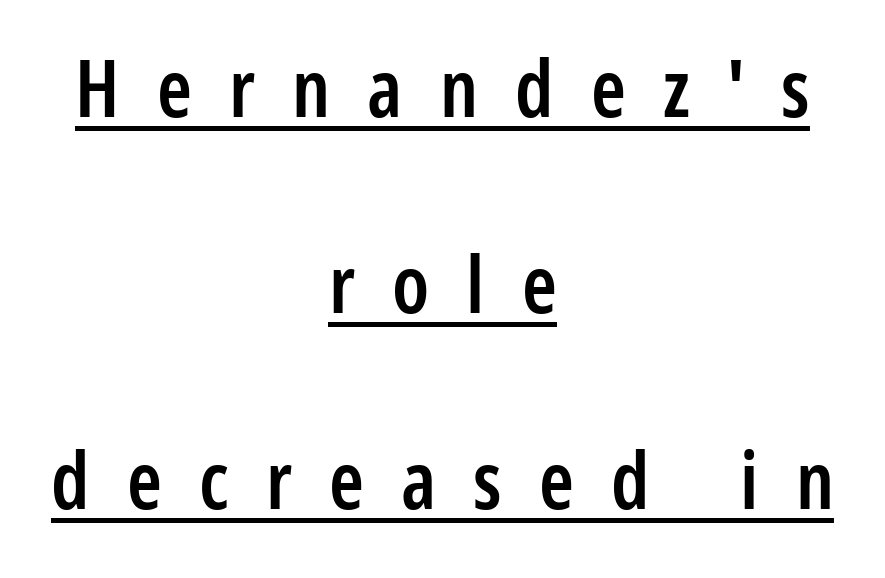
{"serif": "no", "italic": "no", "bold": "semi", "weight": "semibold", "width": "condensed", "stroke_contrast": "low", "x_height": "medium", "monospaced": "no", "underline": "yes", "align": "center", "line_spacing": "loose", "line_spacing_ratio": 2.48, "letter_spacing": "wide", "letter_spacing_em": 0.47, "glyph_px": 79}
